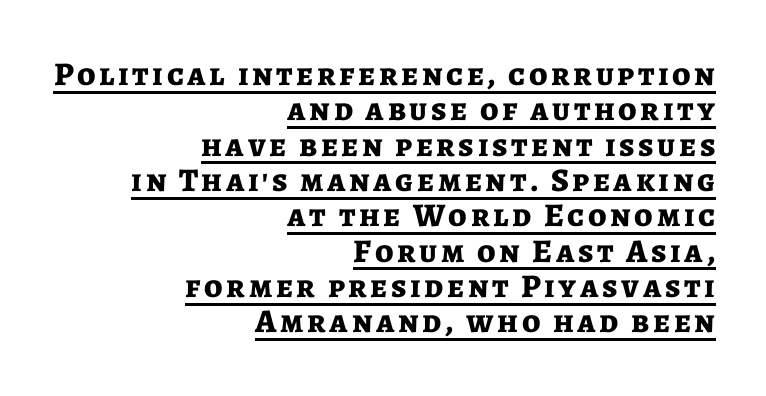
The image shows 33 px bold sans-serif type, upright; set right-aligned, tight line spacing (1.07x), underlined; low stroke contrast and a medium x-height.
